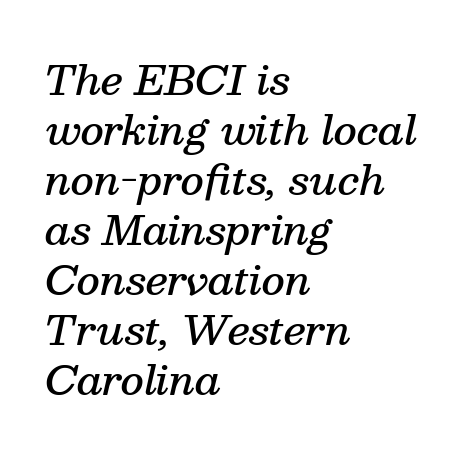
The image shows 40 px semibold serif type, italic (leaning right); set left-aligned, normal line spacing (1.25x), normal letter spacing, not underlined; medium stroke contrast and a medium x-height.
